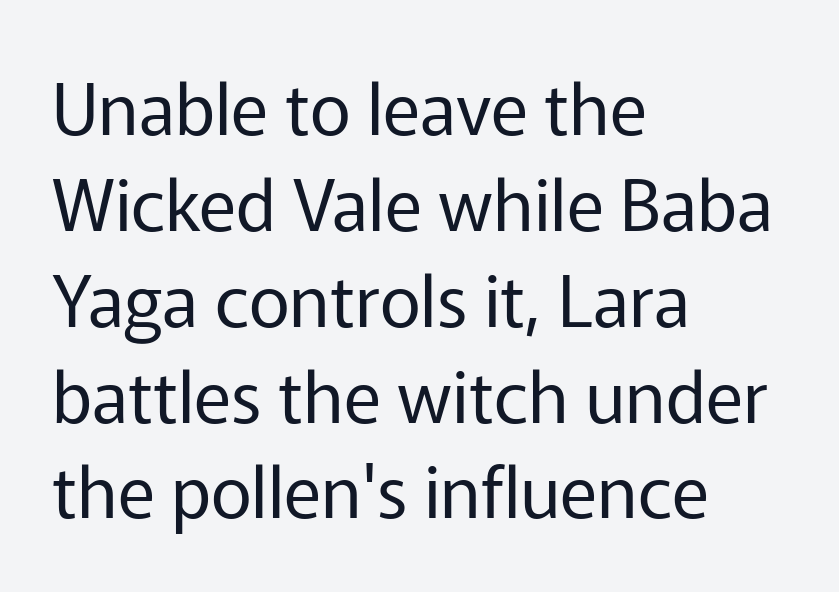
Q: Is the text bold? A: No.
Q: Is the text italic (slanted)? A: No, it is upright.
Q: Is the typeface a serif or a sans-serif typeface? A: Sans-serif.
Q: Is the text underlined? A: No.
Q: How is the paragraph aligned? A: Left-aligned.
Q: Is the spacing between letters normal or unusually wide? A: Normal.
Q: Is the spacing between lines tight, normal or loose? A: Normal.
Q: Width (condensed, normal, or wide)? A: Normal.
Q: Stroke contrast? A: Low.
Q: x-height? A: Medium.
Q: Monospaced? A: No.
